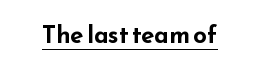
Q: Is the text bold? A: Yes.
Q: Is the text italic (slanted)? A: No, it is upright.
Q: Is the text underlined? A: Yes.
Q: Is the spacing between letters normal or unusually wide? A: Normal.
